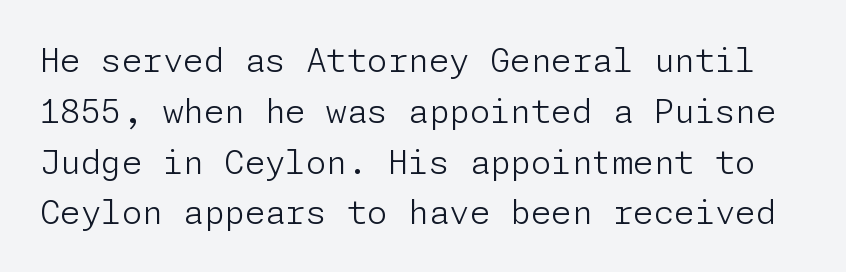
Are there feet on the stems? There aren't — it's a sans. Default kerning and tracking; the words read as compact shapes. The weight tops out at a normal text grade. The letters stand upright; this is a roman face. Unmarked baselines from the first word to the last.
